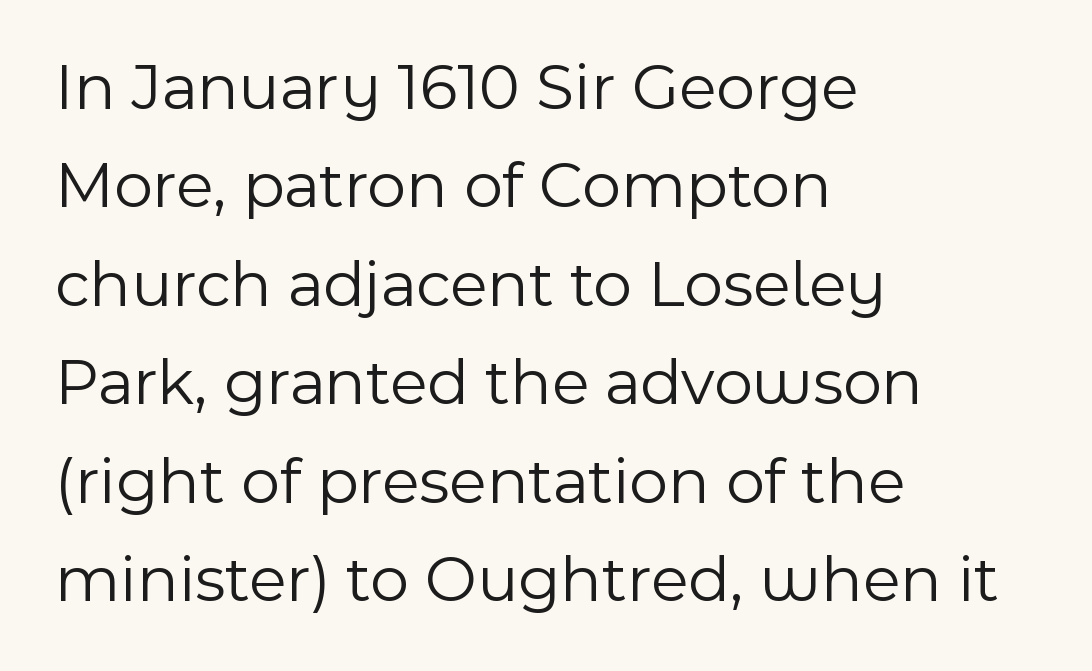
{"serif": "no", "italic": "no", "bold": "no", "weight": "light", "width": "normal", "x_height": "medium", "monospaced": "no", "underline": "no", "align": "left", "line_spacing": "normal", "line_spacing_ratio": 1.47, "letter_spacing": "normal", "letter_spacing_em": 0.0, "glyph_px": 67}
